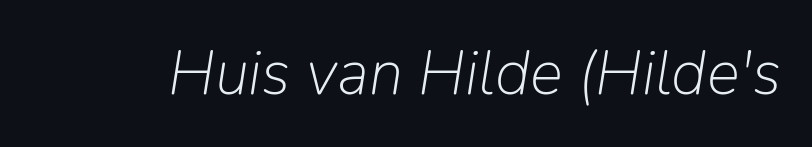
Q: Is the text bold? A: No.
Q: Is the text italic (slanted)? A: Yes, it leans right by about 9 degrees.
Q: Is the text underlined? A: No.
Q: Is the spacing between letters normal or unusually wide? A: Normal.
Q: Width (condensed, normal, or wide)? A: Normal.
Q: Stroke contrast? A: Low.
Q: x-height? A: Medium.
Q: Monospaced? A: No.
